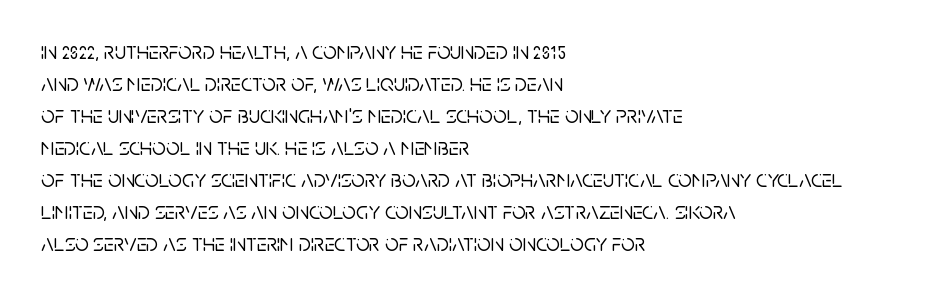
The image shows 24 px text type, upright; set left-aligned, normal line spacing (1.33x), normal letter spacing, not underlined.
